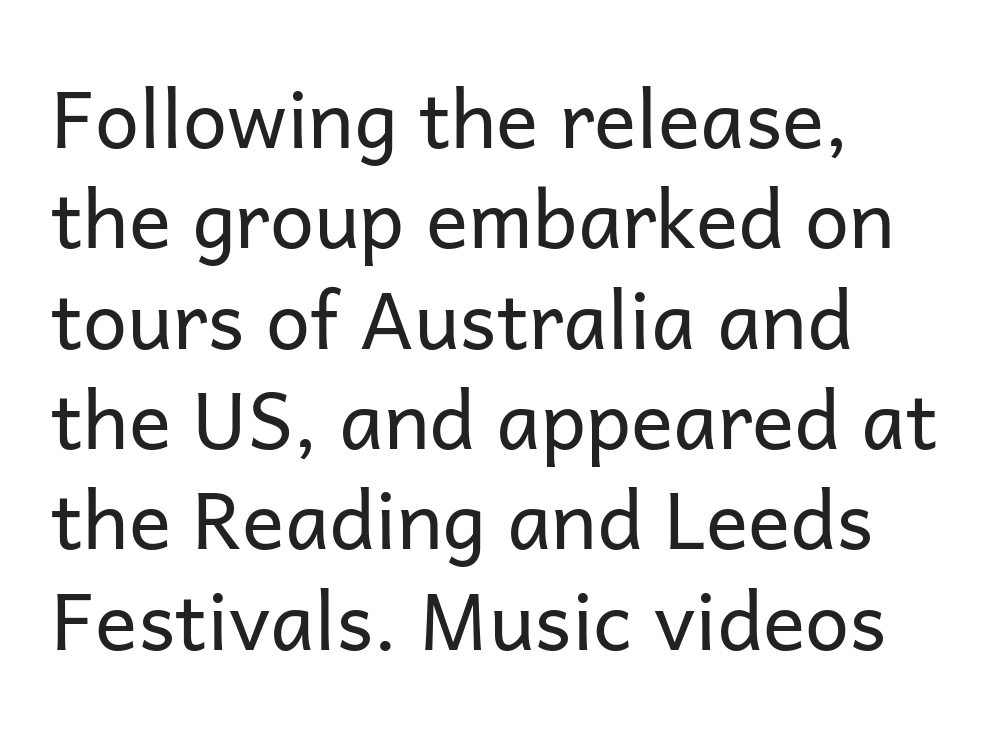
The image shows 79 px regular-weight sans-serif type, upright; set left-aligned, normal line spacing (1.27x), normal letter spacing, not underlined; low stroke contrast and a medium x-height.
